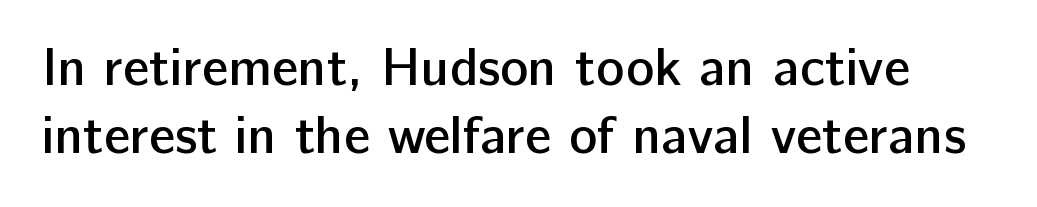
{"serif": "no", "italic": "no", "bold": "semi", "weight": "semibold", "width": "normal", "stroke_contrast": "low", "x_height": "medium", "monospaced": "no", "underline": "no", "line_spacing": "normal", "line_spacing_ratio": 1.29, "letter_spacing": "normal", "letter_spacing_em": 0.0, "glyph_px": 53}
